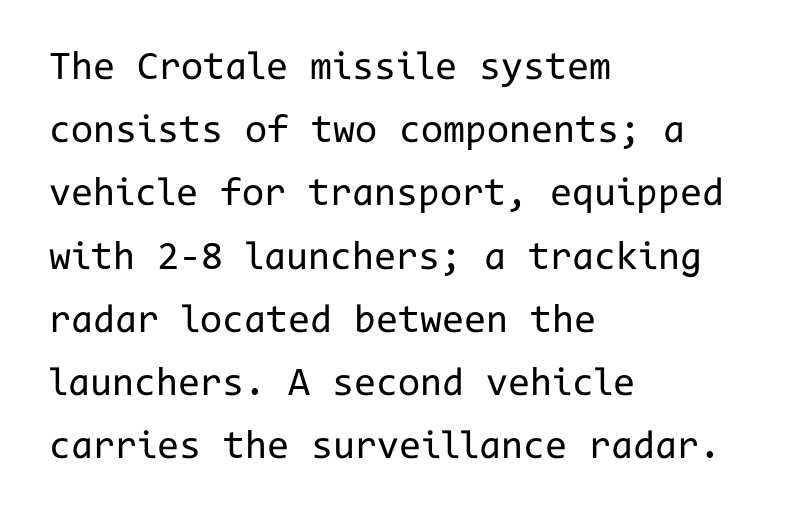
Q: Is the text bold? A: No.
Q: Is the text italic (slanted)? A: No, it is upright.
Q: Is the typeface a serif or a sans-serif typeface? A: Sans-serif.
Q: Is the text underlined? A: No.
Q: How is the paragraph aligned? A: Left-aligned.
Q: Is the spacing between letters normal or unusually wide? A: Normal.
Q: Is the spacing between lines tight, normal or loose? A: Normal.
Q: Width (condensed, normal, or wide)? A: Normal.
Q: Stroke contrast? A: Low.
Q: x-height? A: Medium.
Q: Monospaced? A: Yes.
